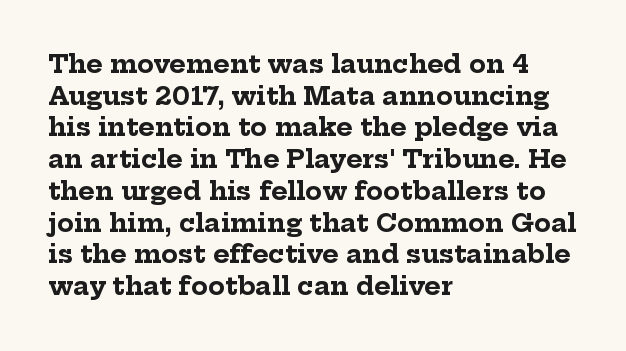
{"italic": "no", "bold": "yes", "underline": "no", "align": "left", "line_spacing": "normal", "line_spacing_ratio": 1.27, "letter_spacing": "normal", "letter_spacing_em": 0.0, "glyph_px": 25}
